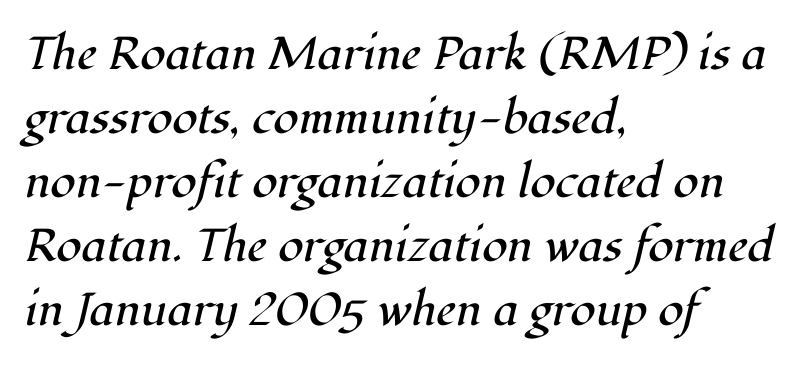
The image shows 46 px regular-weight serif type, italic (leaning right); set left-aligned, normal line spacing (1.39x), normal letter spacing, not underlined; high stroke contrast and a medium x-height.
